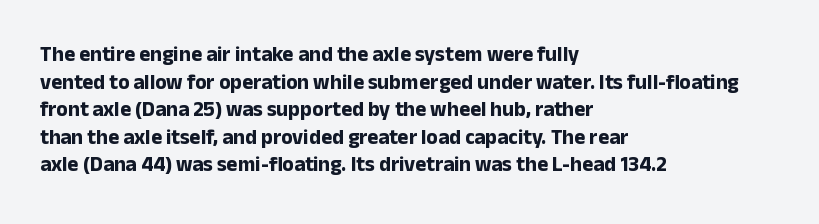
Normally led — the rows are evenly, conventionally spaced. Caption: standard tracking, unaltered. Check the space under the baseline: it is left empty. This sample is left-justified, so line endings fall wherever the words run out. These lines were composed using upright roman letters.
